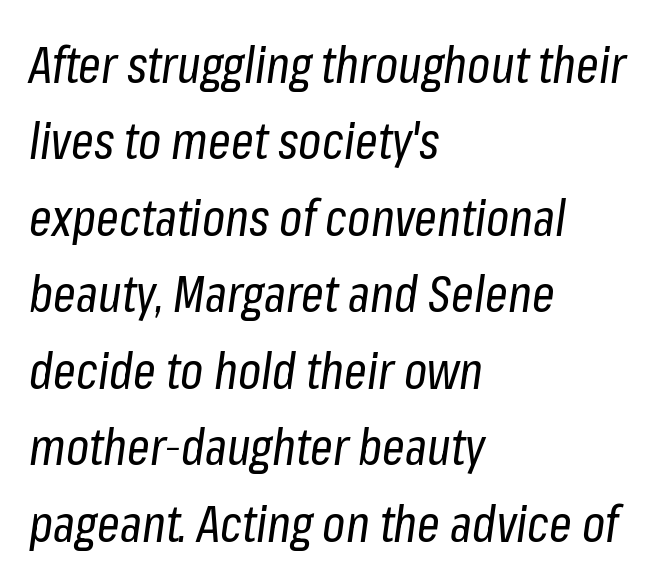
A typesetter would call this proportional, since set widths differ per character. A normal amount of white space separates one row of letters from the next. The glyphs are unaccompanied by any horizontal stroke below them. Observe the lean: these are italic letterforms.
